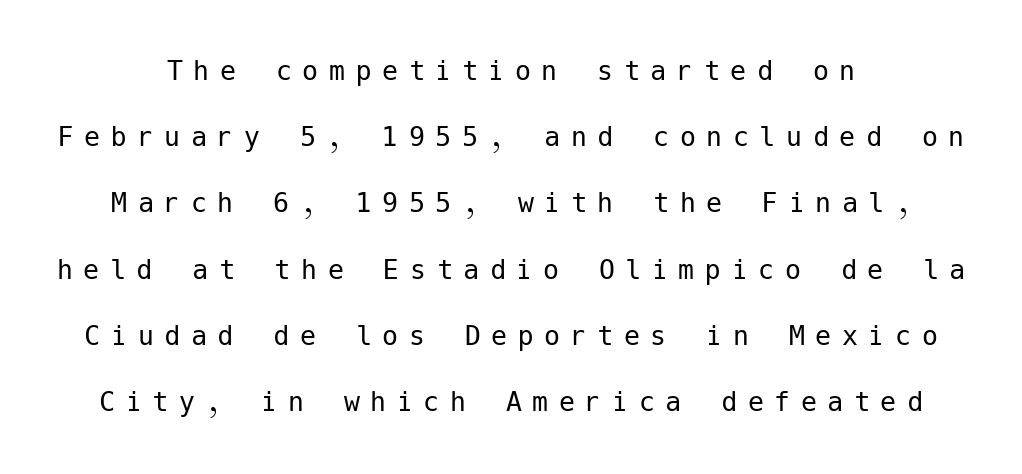
Q: Is the text bold? A: No.
Q: Is the text italic (slanted)? A: No, it is upright.
Q: Is the typeface a serif or a sans-serif typeface? A: Sans-serif.
Q: Is the text underlined? A: No.
Q: How is the paragraph aligned? A: Centered.
Q: Is the spacing between letters normal or unusually wide? A: Unusually wide.
Q: Is the spacing between lines tight, normal or loose? A: Loose.
Q: Width (condensed, normal, or wide)? A: Normal.
Q: Stroke contrast? A: Low.
Q: x-height? A: Medium.
